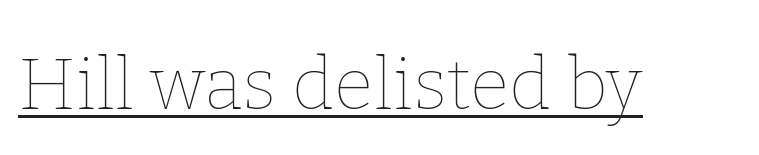
{"italic": "no", "bold": "no", "weight": "thin", "width": "normal", "stroke_contrast": "low", "x_height": "medium", "monospaced": "no", "underline": "yes", "letter_spacing": "normal", "letter_spacing_em": 0.0, "glyph_px": 72}
